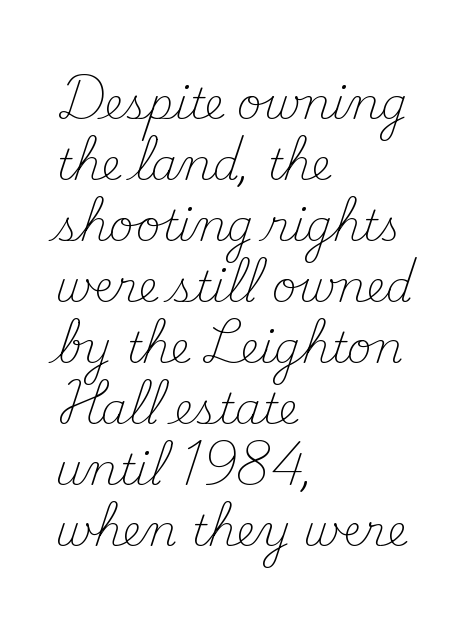
The image shows 43 px light serif type; set left-aligned, normal line spacing (1.42x), normal letter spacing, not underlined; medium stroke contrast and a small x-height.
